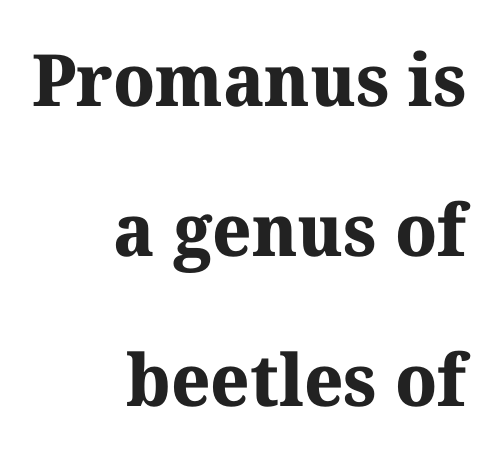
The rendering anchors every line to the right-hand side. Successive baselines arrive slowly, with a big drop between each. Each letter keeps its own natural width here, so spacing adapts to shape. The glyphs have the mass of a bold cut. Honestly, there is no underline to notice here at all. How are the letters spaced? Ordinarily, with no added tracking.
